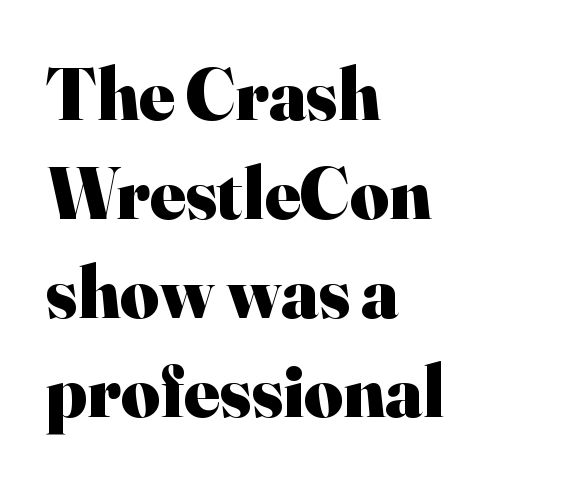
The image shows 75 px heavy serif type, upright; set left-aligned, normal line spacing (1.32x), normal letter spacing, not underlined; high stroke contrast and a small x-height.
